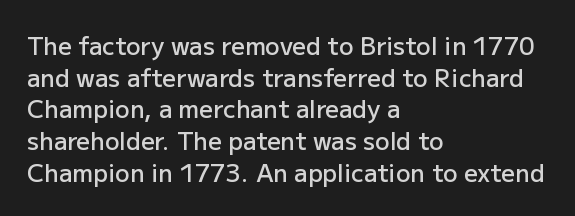
{"italic": "no", "bold": "semi", "underline": "no", "align": "left", "line_spacing": "normal", "line_spacing_ratio": 1.32, "letter_spacing": "normal", "letter_spacing_em": 0.0, "glyph_px": 24}
